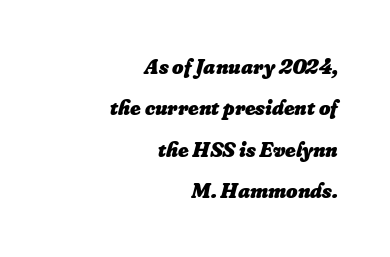
{"italic": "yes", "lean": "right", "slant_degrees": 16, "bold": "yes", "underline": "no", "align": "right", "line_spacing_ratio": 1.88, "letter_spacing": "normal", "letter_spacing_em": 0.0, "glyph_px": 22}
